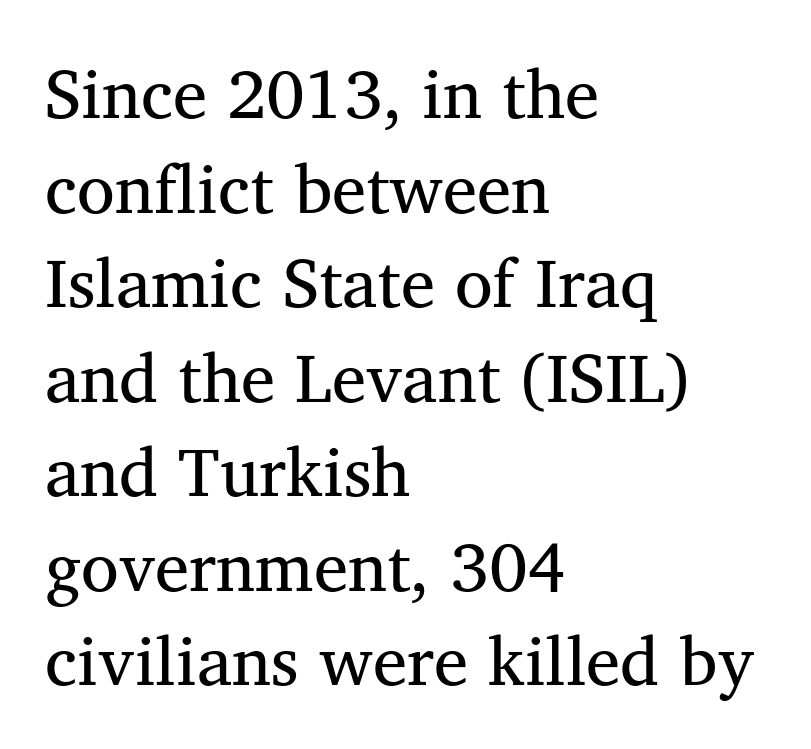
{"serif": "yes", "italic": "no", "bold": "no", "weight": "regular", "width": "normal", "stroke_contrast": "medium", "x_height": "medium", "monospaced": "no", "underline": "no", "align": "left", "line_spacing": "normal", "line_spacing_ratio": 1.37, "letter_spacing": "normal", "letter_spacing_em": 0.0, "glyph_px": 69}
